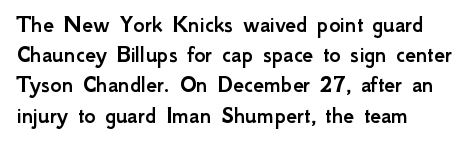
Leading: standard. Ascenders rise straight up at ninety degrees. The text block is weighted toward the left margin, trailing off unevenly rightward. Default kerning and tracking; the words read as compact shapes. Underlining? Definitely not there.
